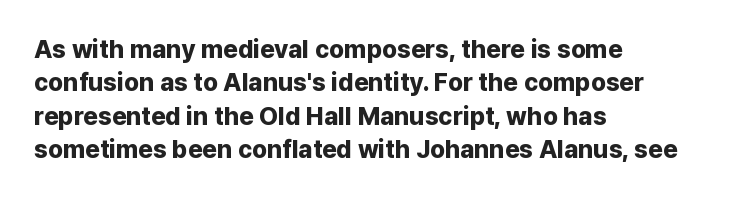
The image shows 25 px bold type, upright; set left-aligned, normal line spacing (1.34x), normal letter spacing, not underlined.
